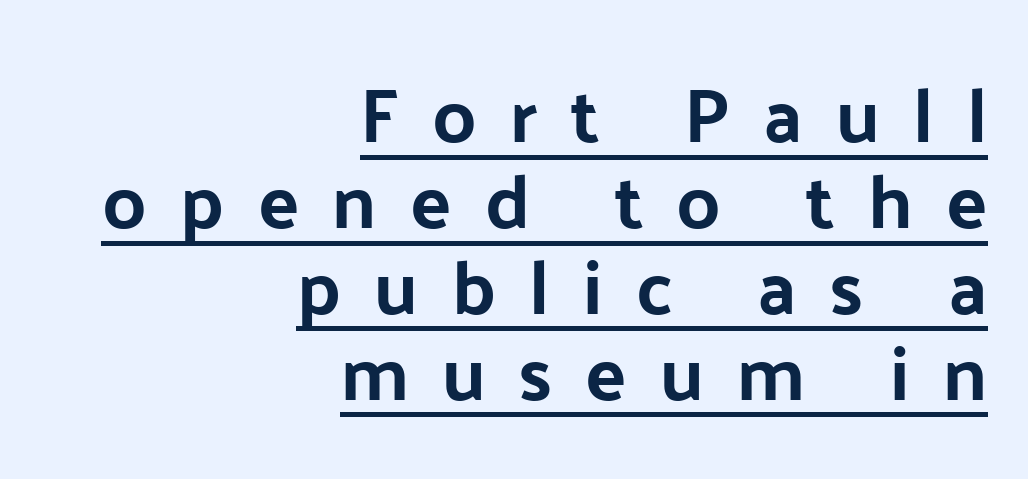
Q: Is the text bold? A: Yes.
Q: Is the text italic (slanted)? A: No, it is upright.
Q: Is the typeface a serif or a sans-serif typeface? A: Sans-serif.
Q: Is the text underlined? A: Yes.
Q: How is the paragraph aligned? A: Right-aligned.
Q: Is the spacing between letters normal or unusually wide? A: Unusually wide.
Q: Is the spacing between lines tight, normal or loose? A: Tight.
Q: Width (condensed, normal, or wide)? A: Normal.
Q: Stroke contrast? A: Low.
Q: x-height? A: Medium.
Q: Monospaced? A: No.
